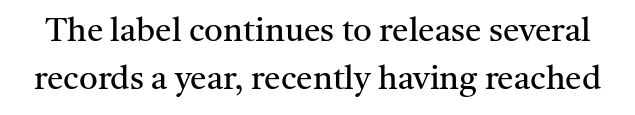
Q: Is the text bold? A: No.
Q: Is the text italic (slanted)? A: No, it is upright.
Q: Is the typeface a serif or a sans-serif typeface? A: Serif.
Q: Is the text underlined? A: No.
Q: Is the spacing between letters normal or unusually wide? A: Normal.
Q: Is the spacing between lines tight, normal or loose? A: Normal.
Q: Width (condensed, normal, or wide)? A: Normal.
Q: Stroke contrast? A: Medium.
Q: x-height? A: Medium.
Q: Monospaced? A: No.
